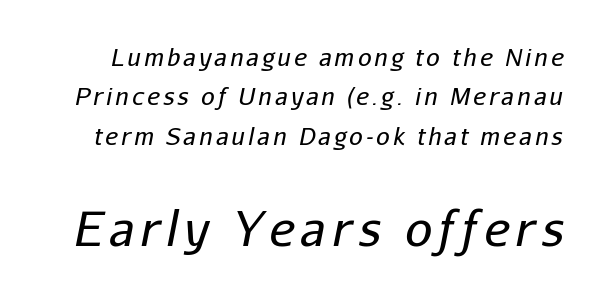
Q: Is the text bold? A: No.
Q: Is the text italic (slanted)? A: Yes, it leans right by about 11 degrees.
Q: Is the text underlined? A: No.
Q: Is the spacing between lines tight, normal or loose? A: Normal.
Q: Which block of text is set in a larger size, the first (top) or the second (bottom)? A: The second (bottom) one.
Q: Width (condensed, normal, or wide)? A: Normal.
Q: Stroke contrast? A: Low.
Q: x-height? A: Medium.
Q: Monospaced? A: No.
